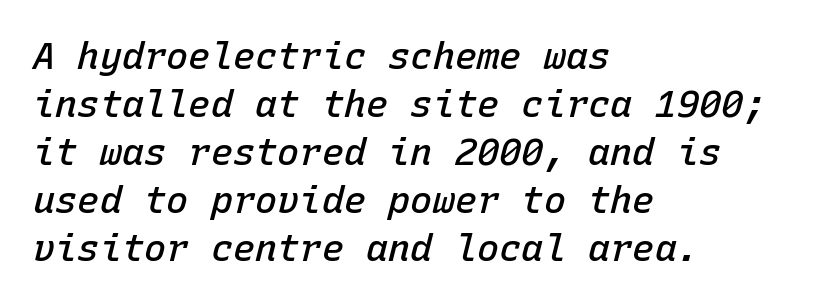
Compared with an ordinary text face, these strokes are moderately heavier — a semibold. Posture: slanted. Just letters on the line, the space beneath them empty. In CSS terms this would be text-align: left. Note the uniform advance width — an 'i' takes as much space as an 'm'. The rows are spaced the way most documents space them.
